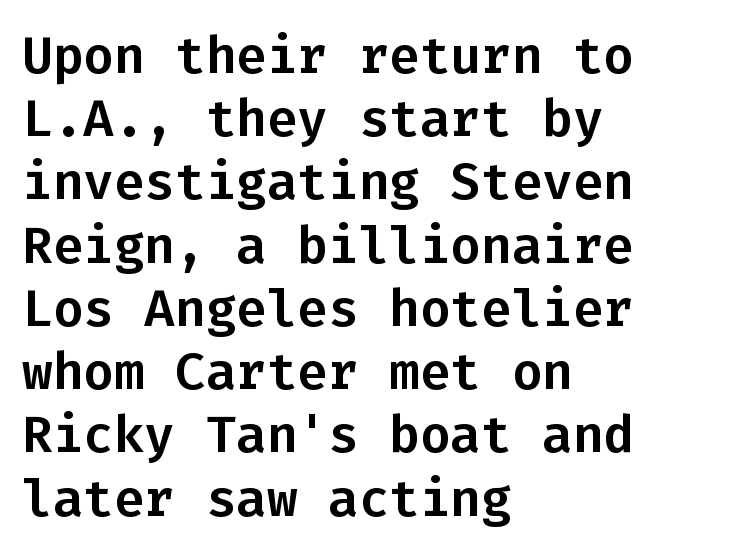
No feet cap the strokes, marking this as sans-serif type. The setting favours the left margin, as ordinary paragraphs usually do. The font's upright variant was chosen for this text. Descenders hang freely into open space.
